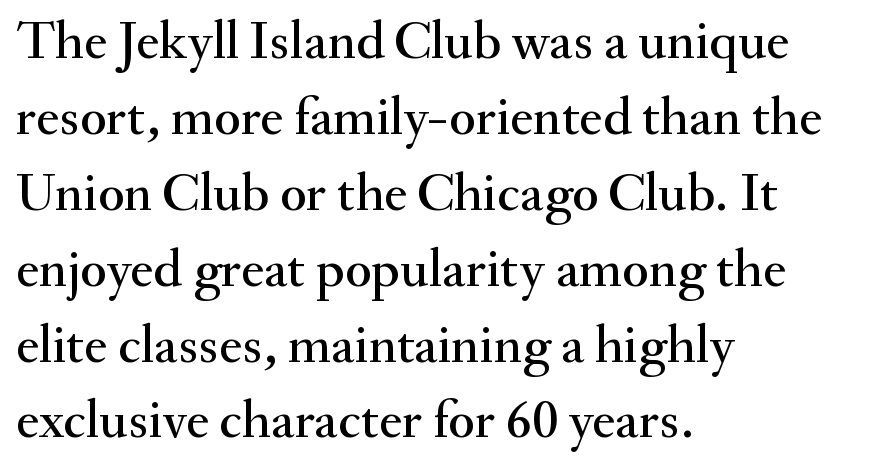
{"serif": "yes", "italic": "no", "width": "normal", "stroke_contrast": "medium", "x_height": "small", "monospaced": "no", "underline": "no", "align": "left", "line_spacing": "normal", "line_spacing_ratio": 1.38, "letter_spacing": "normal", "letter_spacing_em": 0.0, "glyph_px": 55}
